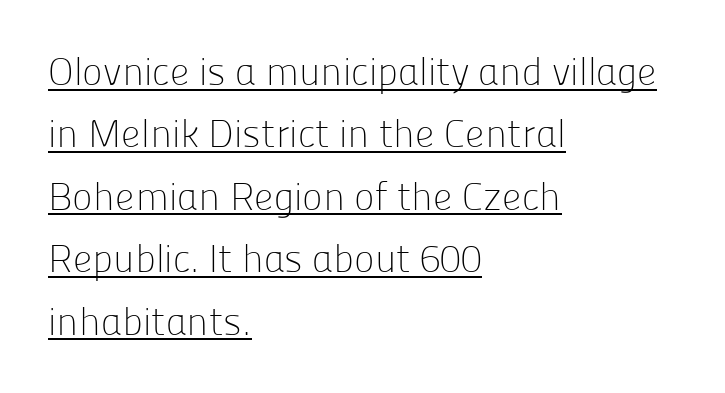
Every stem runs plumb, perpendicular to the baseline. Nothing heavy about these letters — not bold at all. Do the characters align in a grid? No, the font is proportional. No feet cap the strokes, marking this as sans-serif type. Caption: standard tracking, unaltered.
